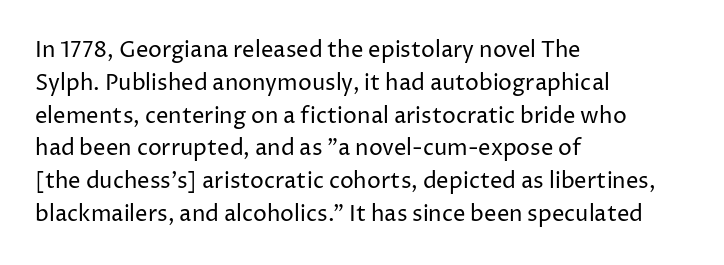
The image shows 22 px text type, upright; set left-aligned, normal line spacing (1.49x), normal letter spacing, not underlined.
